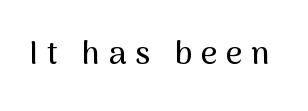
Q: Is the text italic (slanted)? A: No, it is upright.
Q: Is the typeface a serif or a sans-serif typeface? A: Sans-serif.
Q: Is the text underlined? A: No.
Q: Is the spacing between letters normal or unusually wide? A: Unusually wide.
Q: Width (condensed, normal, or wide)? A: Normal.
Q: Stroke contrast? A: Medium.
Q: x-height? A: Medium.
Q: Monospaced? A: No.
